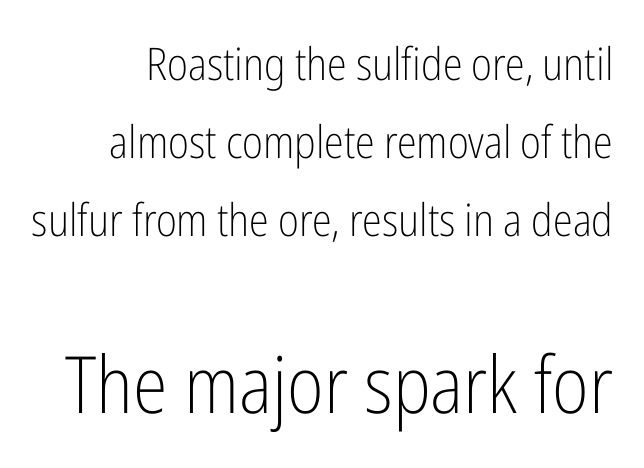
The face used here is proportionally spaced, like ordinary book or web type. Scale increases going downward across the two blocks. The passage shown is not underscored anywhere. The lettering stays uniformly vertical, giving the passage a roman look. Is this a heavy cut? Hardly; it is regular or lighter. Does extra space separate the letters? No, they use regular spacing.
